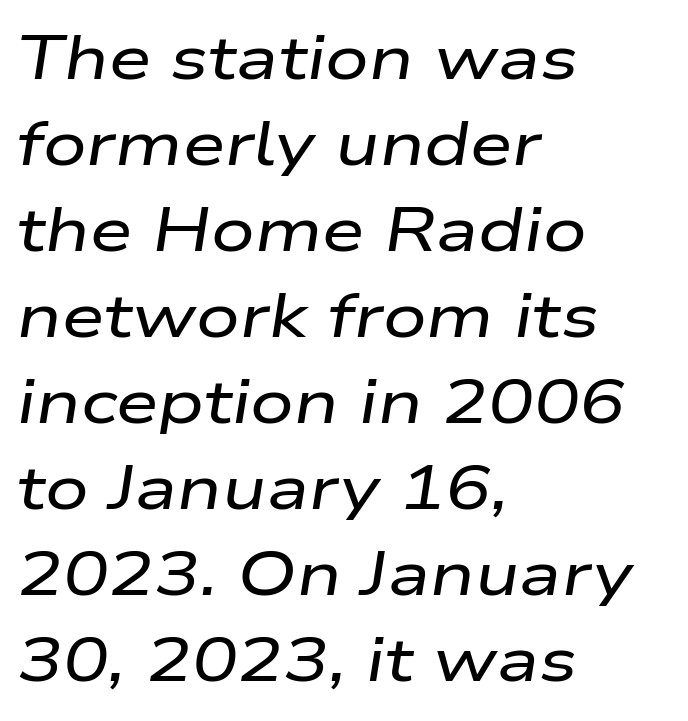
The image shows 61 px wide type, italic (leaning right); set left-aligned, normal line spacing (1.41x), normal letter spacing, not underlined; low stroke contrast and a medium x-height.
